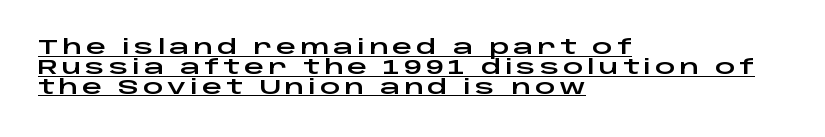
Q: Is the text italic (slanted)? A: No, it is upright.
Q: Is the text underlined? A: Yes.
Q: How is the paragraph aligned? A: Left-aligned.
Q: Is the spacing between lines tight, normal or loose? A: Tight.
